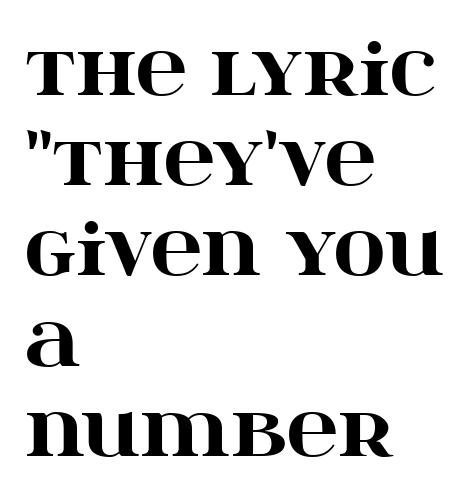
The image shows 71 px heavy, wide serif type, upright; set left-aligned, normal line spacing (1.27x), normal letter spacing, not underlined; high stroke contrast and a large x-height.
